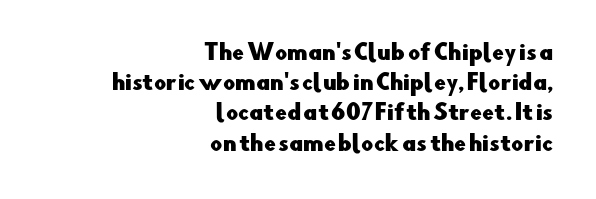
Q: Is the text italic (slanted)? A: No, it is upright.
Q: Is the text underlined? A: No.
Q: How is the paragraph aligned? A: Right-aligned.
Q: Is the spacing between letters normal or unusually wide? A: Normal.
Q: Is the spacing between lines tight, normal or loose? A: Normal.
